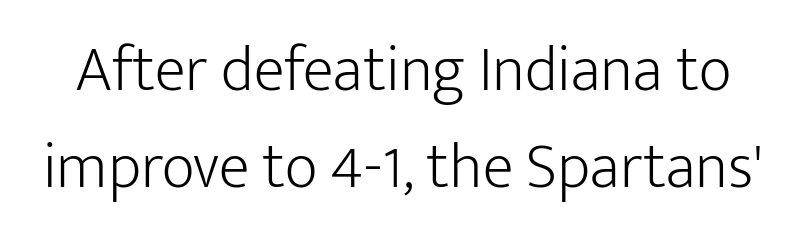
Q: Is the text bold? A: No.
Q: Is the text italic (slanted)? A: No, it is upright.
Q: Is the typeface a serif or a sans-serif typeface? A: Sans-serif.
Q: Is the text underlined? A: No.
Q: Is the spacing between letters normal or unusually wide? A: Normal.
Q: Is the spacing between lines tight, normal or loose? A: Normal.
Q: Width (condensed, normal, or wide)? A: Normal.
Q: Stroke contrast? A: Low.
Q: x-height? A: Medium.
Q: Monospaced? A: No.
